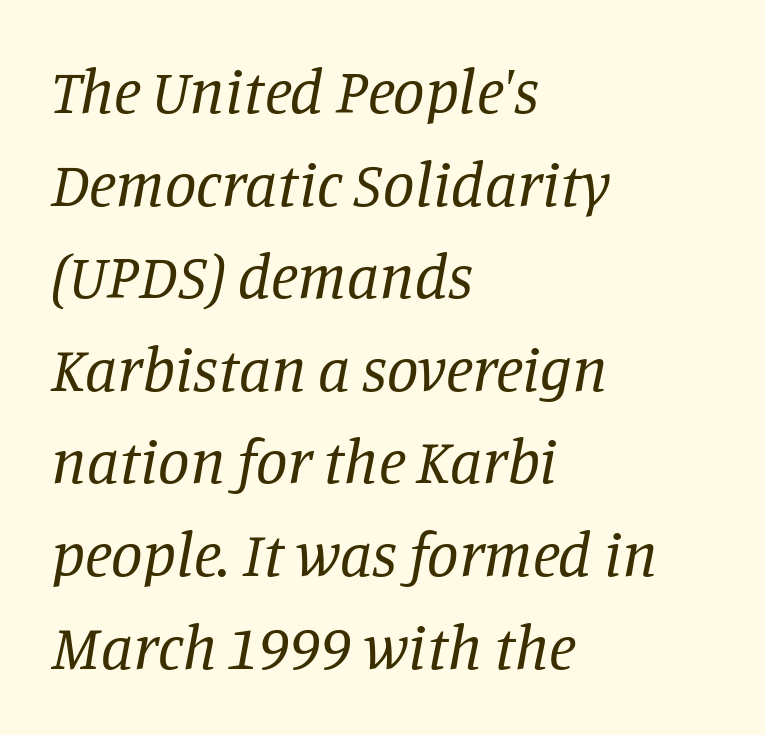
The image shows 63 px regular-weight serif type, italic (leaning right); set left-aligned, normal line spacing (1.47x), normal letter spacing, not underlined; low stroke contrast and a large x-height.
